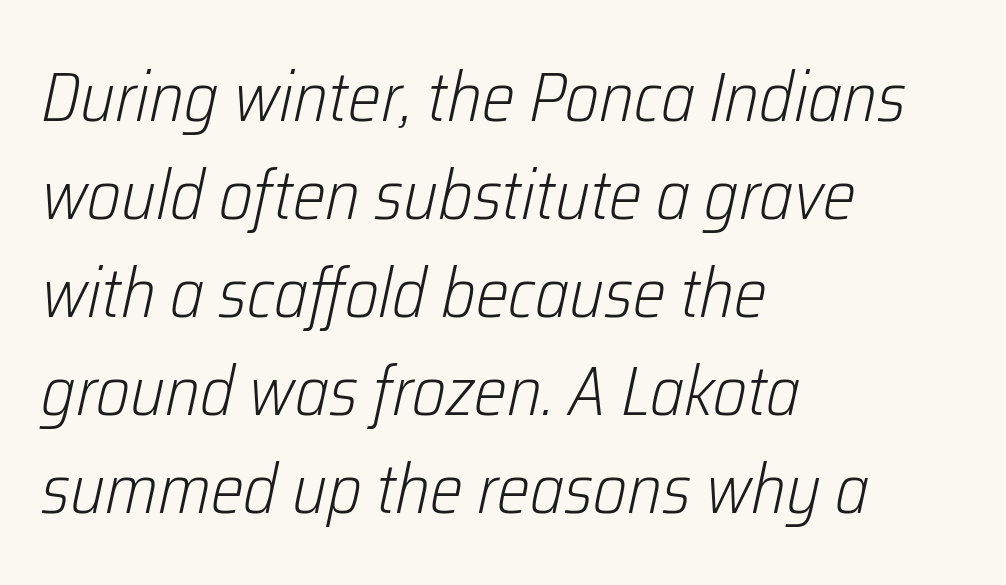
Q: Is the text bold? A: No.
Q: Is the text italic (slanted)? A: Yes, it leans right by about 12 degrees.
Q: Is the text underlined? A: No.
Q: How is the paragraph aligned? A: Left-aligned.
Q: Is the spacing between letters normal or unusually wide? A: Normal.
Q: Is the spacing between lines tight, normal or loose? A: Normal.
Q: Width (condensed, normal, or wide)? A: Condensed.
Q: Stroke contrast? A: Low.
Q: x-height? A: Medium.
Q: Monospaced? A: No.
